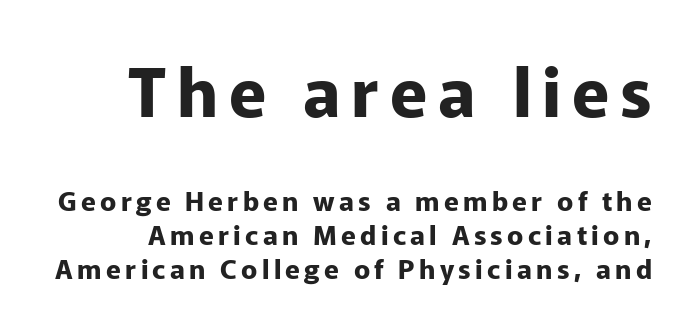
{"serif": "no", "italic": "no", "bold": "yes", "weight": "bold", "width": "normal", "stroke_contrast": "low", "x_height": "medium", "monospaced": "no", "underline": "no", "line_spacing": "normal", "line_spacing_ratio": 1.27, "larger_block": "first", "size_ratio": 2.52, "glyph_px": 68}
